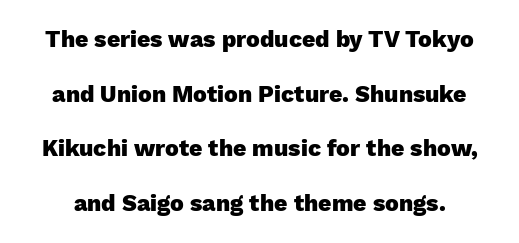
The image shows 23 px bold type, upright; set loose line spacing (2.38x), normal letter spacing, not underlined.
